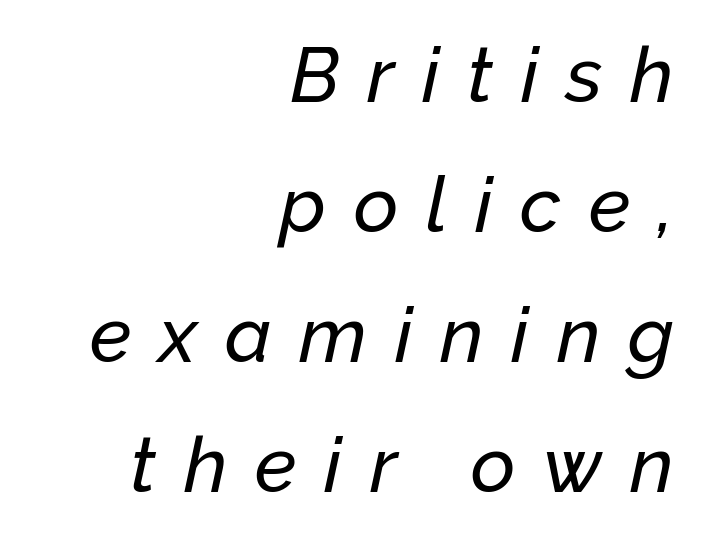
Horizontal bands of white between lines are of average thickness. The letters advance in unequal steps, a hallmark of proportional type. In CSS terms this would be text-align: right. Would a proofreader flag this as italicized? Yes.
